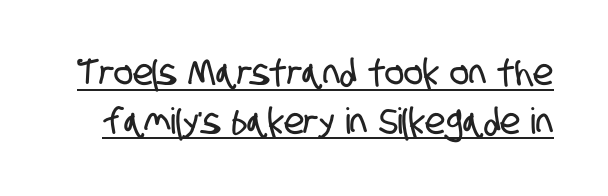
The image shows 36 px condensed sans-serif type; set normal line spacing (1.35x), normal letter spacing, underlined; low stroke contrast and a large x-height.
